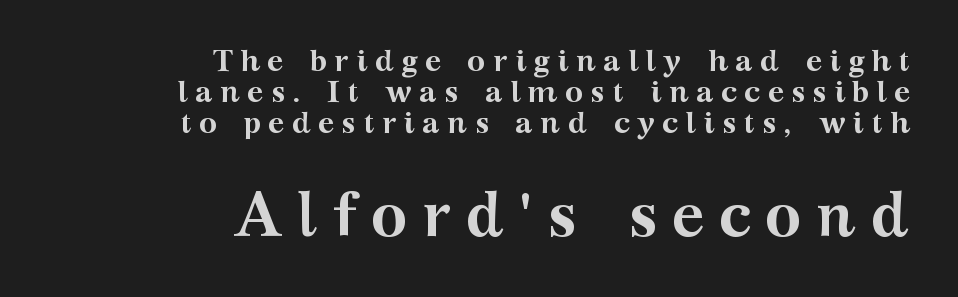
Top chunk: small. Bottom chunk: large. Characters follow at a spacing far wider than the type designer built in. The face used here has the dense, thick strokes of a bold. Which margin do the lines hug? The right one — the left edge is uneven. The letters advance in unequal steps, a hallmark of proportional type. Beneath every word, the page is bare.
